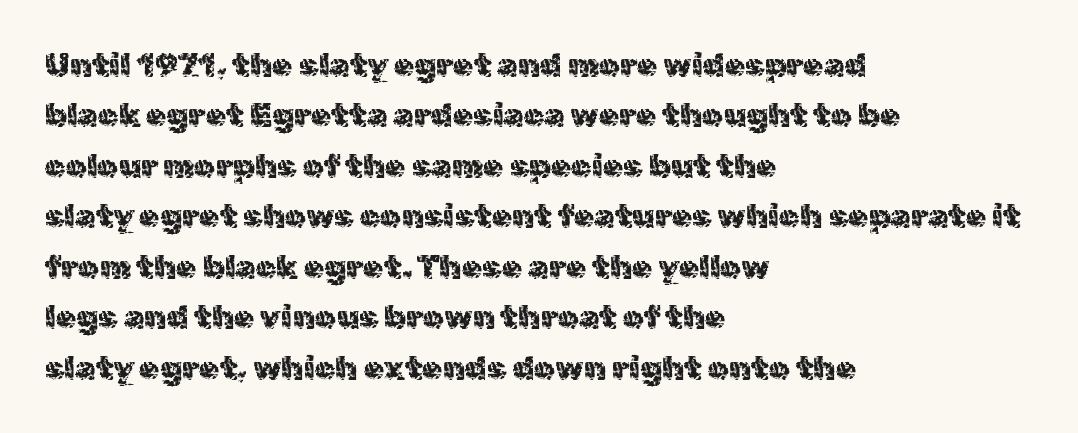
Q: Is the text bold? A: No.
Q: Is the text italic (slanted)? A: No, it is upright.
Q: Is the typeface a serif or a sans-serif typeface? A: Sans-serif.
Q: Is the text underlined? A: No.
Q: How is the paragraph aligned? A: Left-aligned.
Q: Is the spacing between letters normal or unusually wide? A: Normal.
Q: Is the spacing between lines tight, normal or loose? A: Normal.
Q: Width (condensed, normal, or wide)? A: Normal.
Q: x-height? A: Medium.
Q: Monospaced? A: No.
